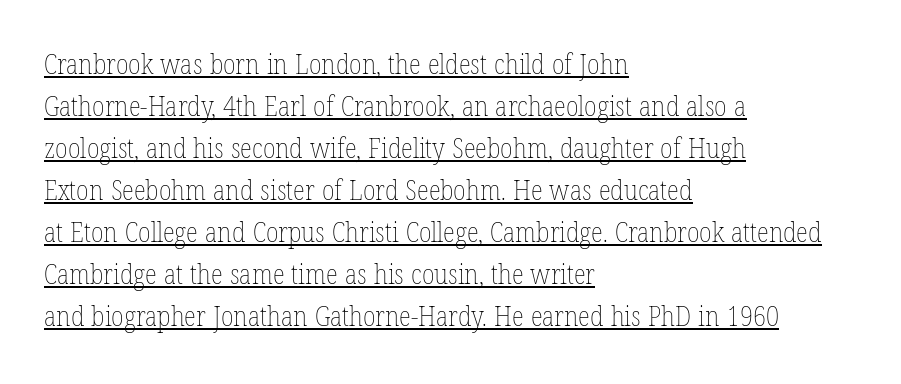
Q: Is the text bold? A: No.
Q: Is the text italic (slanted)? A: No, it is upright.
Q: Is the text underlined? A: Yes.
Q: How is the paragraph aligned? A: Left-aligned.
Q: Is the spacing between letters normal or unusually wide? A: Normal.
Q: Is the spacing between lines tight, normal or loose? A: Normal.
Q: Width (condensed, normal, or wide)? A: Condensed.
Q: Stroke contrast? A: Low.
Q: x-height? A: Medium.
Q: Monospaced? A: No.
